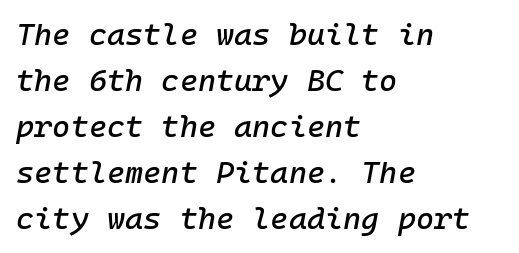
The image shows 31 px text type, italic (leaning right), monospaced; set left-aligned, normal line spacing (1.48x), normal letter spacing, not underlined; low stroke contrast and a medium x-height.
